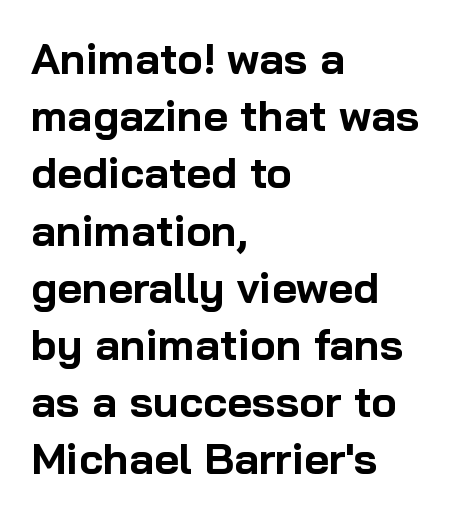
The rag falls on the right side of this text block. There is no visible air inserted between adjacent glyphs. This is the regular roman posture of the typeface. Varying glyph widths throughout — classic text-font behaviour.
